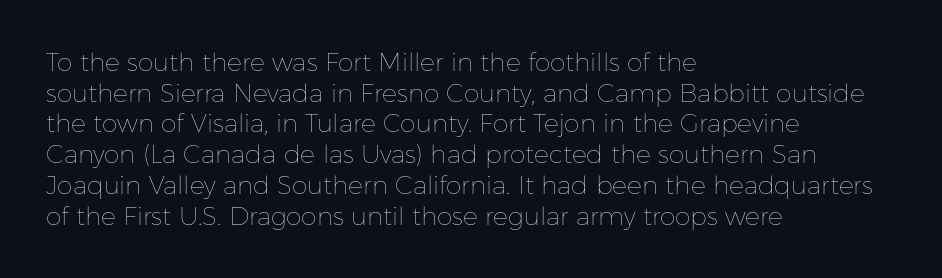
{"italic": "no", "bold": "no", "underline": "no", "align": "left", "line_spacing_ratio": 1.23, "letter_spacing": "normal", "letter_spacing_em": 0.0, "glyph_px": 25}
